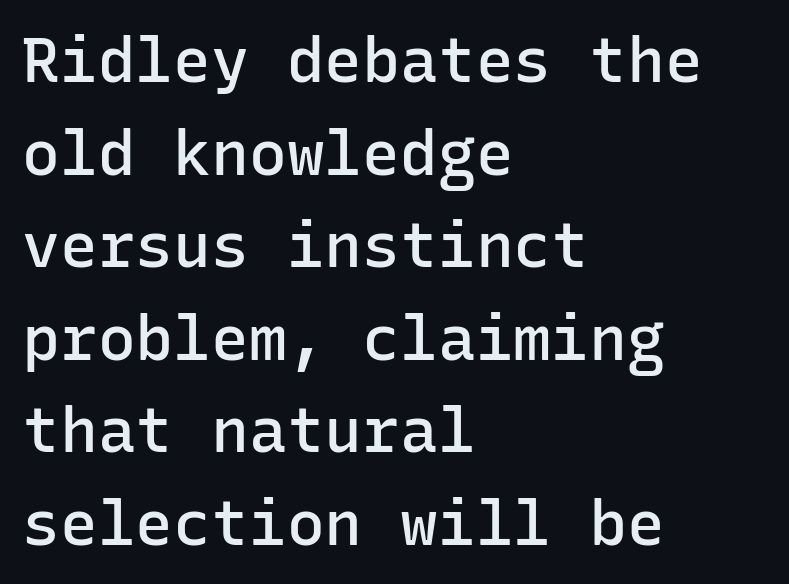
The image shows 63 px semibold sans-serif type, upright, monospaced; set left-aligned, normal line spacing (1.47x), normal letter spacing, not underlined; low stroke contrast and a medium x-height.
